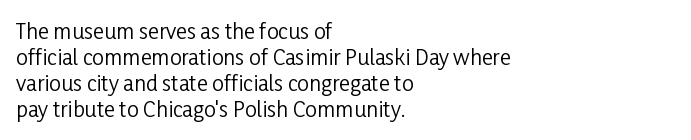
Q: Is the text bold? A: No.
Q: Is the text italic (slanted)? A: No, it is upright.
Q: Is the text underlined? A: No.
Q: How is the paragraph aligned? A: Left-aligned.
Q: Is the spacing between letters normal or unusually wide? A: Normal.
